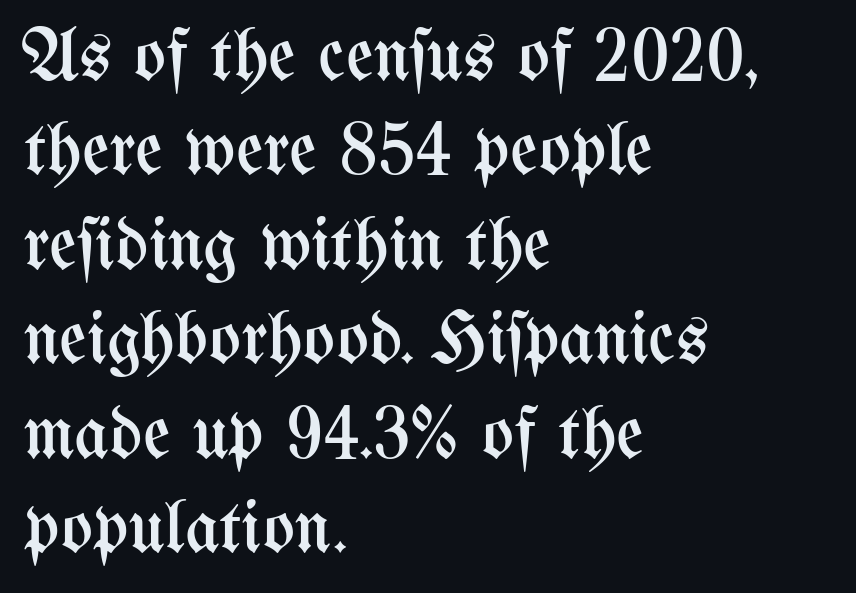
{"italic": "no", "bold": "no", "weight": "regular", "width": "condensed", "stroke_contrast": "medium", "x_height": "medium", "monospaced": "no", "underline": "no", "align": "left", "line_spacing": "normal", "line_spacing_ratio": 1.26, "letter_spacing": "normal", "letter_spacing_em": 0.0, "glyph_px": 75}
